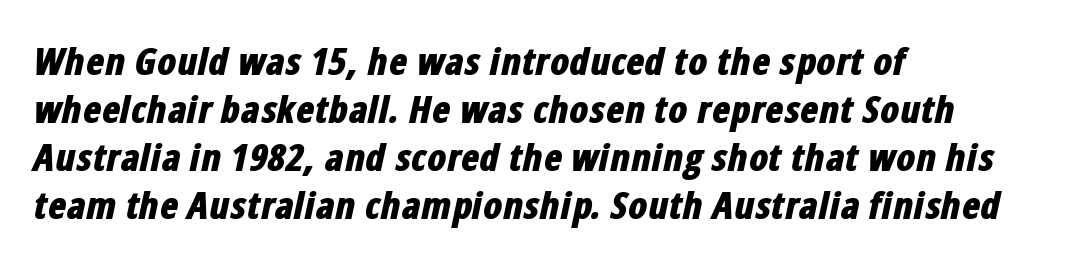
The image shows 38 px bold, condensed type, italic (leaning right); set left-aligned, normal line spacing (1.26x), normal letter spacing, not underlined; low stroke contrast and a medium x-height.
